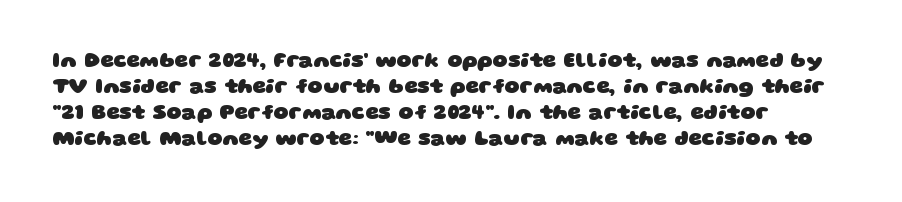
Q: Is the text bold? A: Yes.
Q: Is the text underlined? A: No.
Q: How is the paragraph aligned? A: Left-aligned.
Q: Is the spacing between letters normal or unusually wide? A: Normal.
